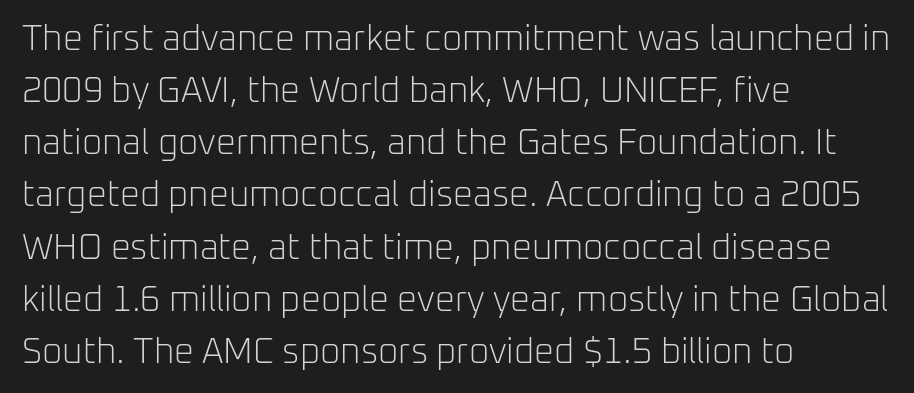
{"serif": "no", "italic": "no", "bold": "no", "weight": "light", "width": "normal", "stroke_contrast": "low", "x_height": "medium", "monospaced": "no", "underline": "no", "align": "left", "line_spacing": "normal", "line_spacing_ratio": 1.49, "letter_spacing": "normal", "letter_spacing_em": 0.0, "glyph_px": 35}
